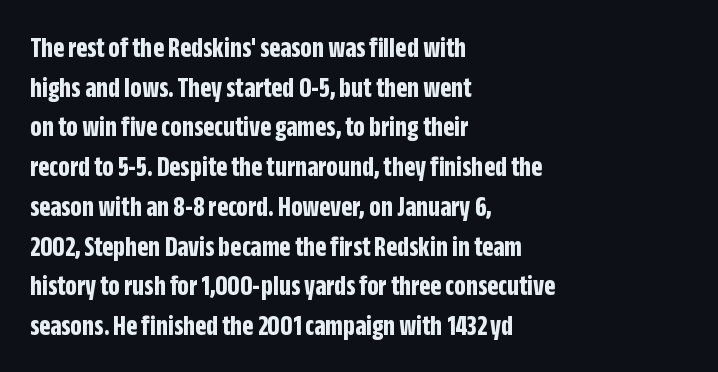
Q: Is the text bold? A: Yes.
Q: Is the text italic (slanted)? A: No, it is upright.
Q: Is the typeface a serif or a sans-serif typeface? A: Sans-serif.
Q: Is the text underlined? A: No.
Q: How is the paragraph aligned? A: Left-aligned.
Q: Is the spacing between letters normal or unusually wide? A: Normal.
Q: Is the spacing between lines tight, normal or loose? A: Normal.
Q: Width (condensed, normal, or wide)? A: Condensed.
Q: Stroke contrast? A: Low.
Q: x-height? A: Large.
Q: Monospaced? A: No.
